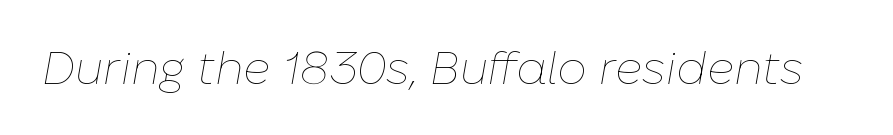
The image shows 46 px thin type, italic (leaning right); set normal letter spacing, not underlined; low stroke contrast and a medium x-height.
